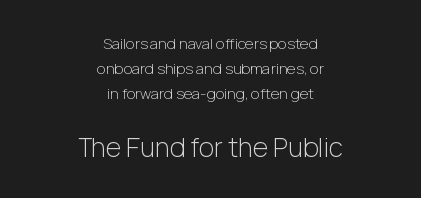
{"italic": "no", "bold": "no", "underline": "no", "align": "center", "line_spacing": "normal", "line_spacing_ratio": 1.67, "letter_spacing": "normal", "letter_spacing_em": 0.0, "larger_block": "second", "size_ratio": 1.73, "glyph_px": 26}
